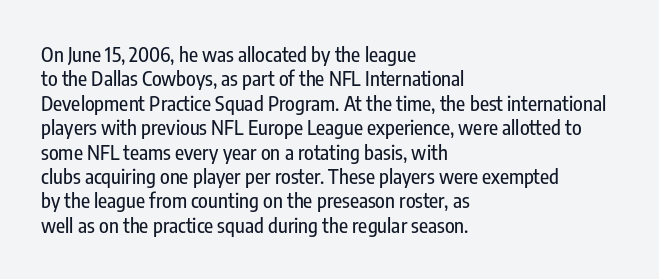
The image shows 20 px text type, upright; set left-aligned, line spacing 1.22x, normal letter spacing, not underlined.
